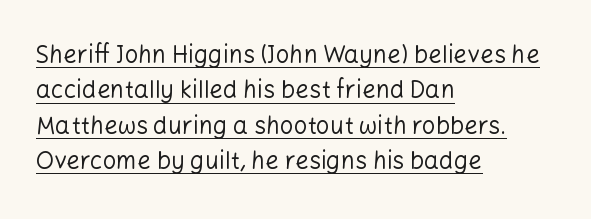
{"italic": "no", "bold": "no", "underline": "yes", "align": "left", "line_spacing": "normal", "line_spacing_ratio": 1.47, "letter_spacing": "normal", "letter_spacing_em": 0.0, "glyph_px": 24}
